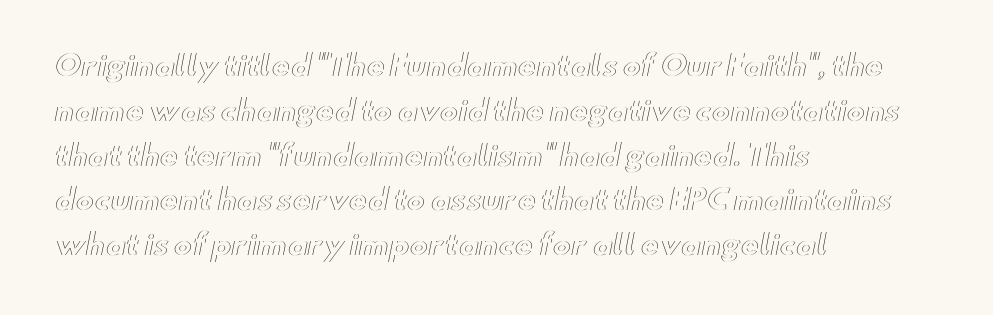
{"width": "wide", "x_height": "small", "monospaced": "no", "underline": "no", "align": "left", "line_spacing": "normal", "line_spacing_ratio": 1.6, "letter_spacing": "normal", "letter_spacing_em": 0.0, "glyph_px": 28}
